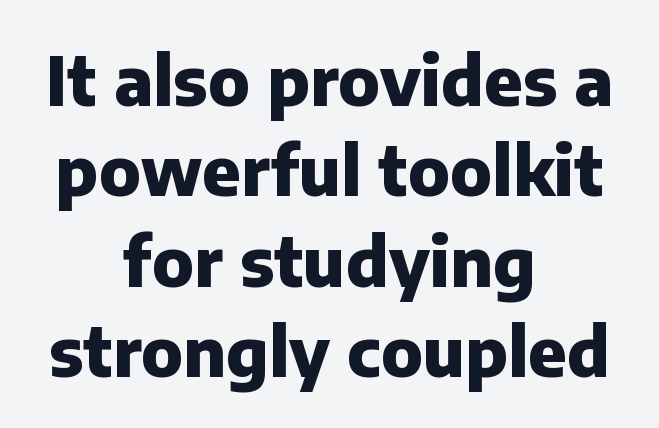
Q: Is the text bold? A: Yes.
Q: Is the text italic (slanted)? A: No, it is upright.
Q: Is the typeface a serif or a sans-serif typeface? A: Sans-serif.
Q: Is the text underlined? A: No.
Q: How is the paragraph aligned? A: Centered.
Q: Is the spacing between letters normal or unusually wide? A: Normal.
Q: Is the spacing between lines tight, normal or loose? A: Normal.
Q: Width (condensed, normal, or wide)? A: Normal.
Q: Stroke contrast? A: Low.
Q: x-height? A: Medium.
Q: Monospaced? A: No.
